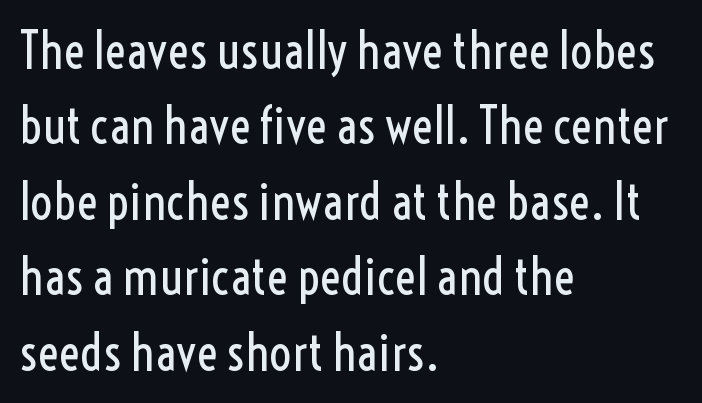
The image shows 50 px regular-weight, condensed sans-serif type, upright; set left-aligned, normal line spacing (1.51x), normal letter spacing, not underlined; a medium x-height.
